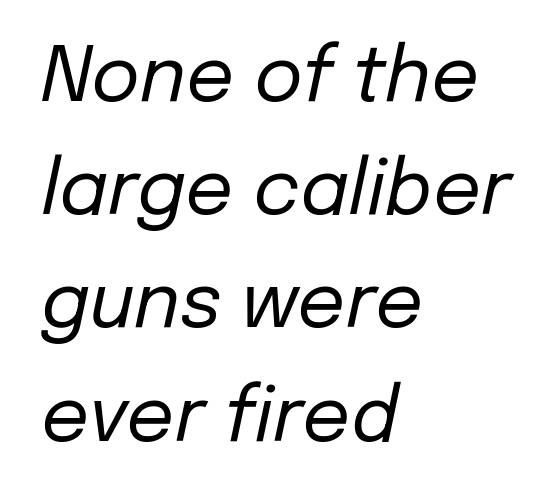
Q: Is the text bold? A: No.
Q: Is the text italic (slanted)? A: Yes, it leans right by about 12 degrees.
Q: Is the text underlined? A: No.
Q: How is the paragraph aligned? A: Left-aligned.
Q: Is the spacing between letters normal or unusually wide? A: Normal.
Q: Is the spacing between lines tight, normal or loose? A: Normal.
Q: Width (condensed, normal, or wide)? A: Normal.
Q: Stroke contrast? A: Low.
Q: x-height? A: Medium.
Q: Monospaced? A: No.
